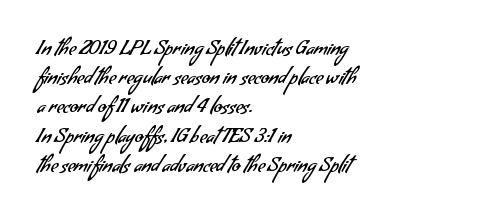
Compared with typical body copy, the letter spacing here is the same. These lines are set flush left with a ragged right edge. Is there much room between lines? A standard amount, neither cramped nor airy. No extra ink here — the face is not bold. Unmarked baselines from the first word to the last.
